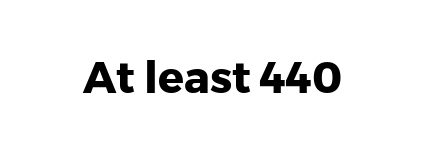
{"serif": "no", "italic": "no", "bold": "yes", "weight": "heavy", "width": "normal", "stroke_contrast": "low", "x_height": "medium", "monospaced": "no", "underline": "no", "letter_spacing": "normal", "letter_spacing_em": 0.0, "glyph_px": 43}
